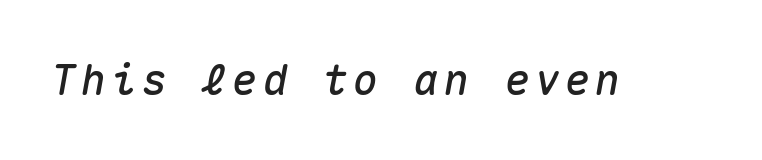
Q: Is the text italic (slanted)? A: Yes, it leans right by about 10 degrees.
Q: Is the text underlined? A: No.
Q: Width (condensed, normal, or wide)? A: Normal.
Q: Stroke contrast? A: Medium.
Q: x-height? A: Medium.
Q: Monospaced? A: Yes.
